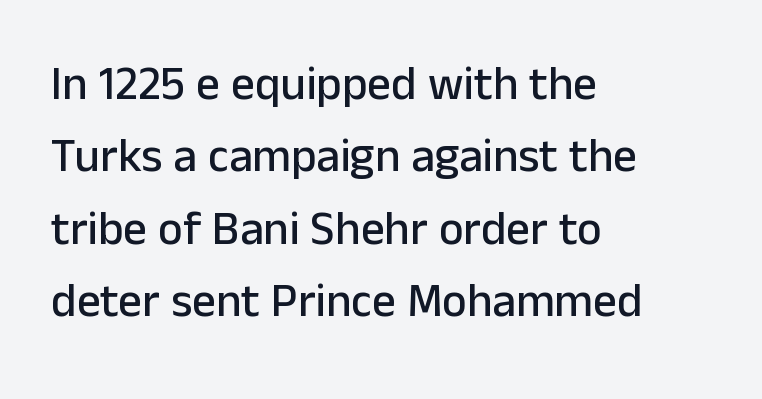
{"serif": "no", "italic": "no", "width": "normal", "stroke_contrast": "low", "x_height": "medium", "monospaced": "no", "underline": "no", "align": "left", "line_spacing": "normal", "line_spacing_ratio": 1.54, "letter_spacing": "normal", "letter_spacing_em": 0.0, "glyph_px": 47}
